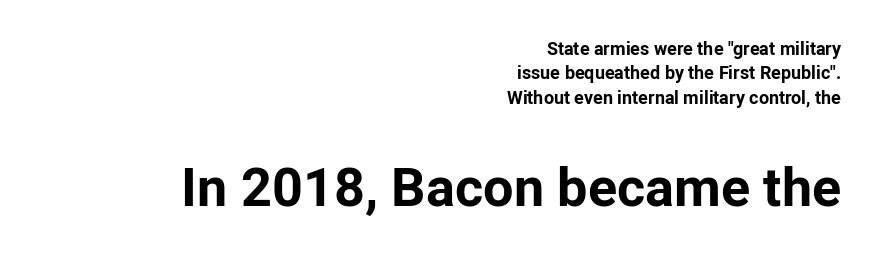
{"serif": "no", "italic": "no", "bold": "yes", "weight": "bold", "width": "normal", "stroke_contrast": "low", "x_height": "medium", "monospaced": "no", "underline": "no", "align": "right", "line_spacing": "normal", "line_spacing_ratio": 1.36, "letter_spacing": "normal", "letter_spacing_em": 0.0, "larger_block": "second", "size_ratio": 3.0, "glyph_px": 54}
